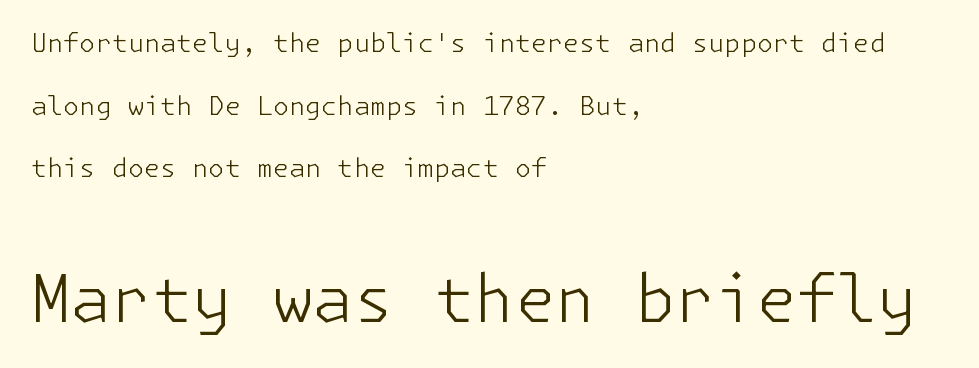
Is the lower block the larger one? Yes — the lower block carries the bigger type. This is sans-serif lettering, the kind often seen on screens and signage. The words here are not underlined. Heft: none added — not bold. Is there much room between lines? Yes — plenty of vertical air separates them.
